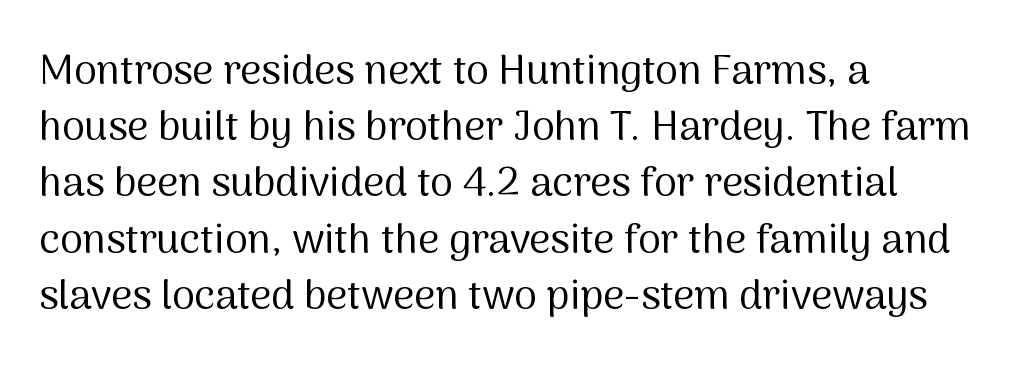
{"serif": "no", "italic": "no", "bold": "no", "weight": "regular", "width": "normal", "stroke_contrast": "medium", "x_height": "medium", "monospaced": "no", "underline": "no", "align": "left", "line_spacing": "normal", "line_spacing_ratio": 1.37, "letter_spacing": "normal", "letter_spacing_em": 0.0, "glyph_px": 41}
